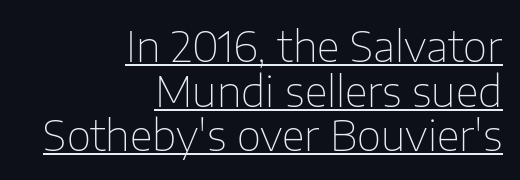
{"serif": "no", "italic": "no", "bold": "no", "weight": "thin", "width": "normal", "stroke_contrast": "low", "x_height": "medium", "monospaced": "no", "underline": "yes", "align": "right", "line_spacing": "tight", "line_spacing_ratio": 1.06, "letter_spacing": "normal", "letter_spacing_em": 0.0, "glyph_px": 42}
